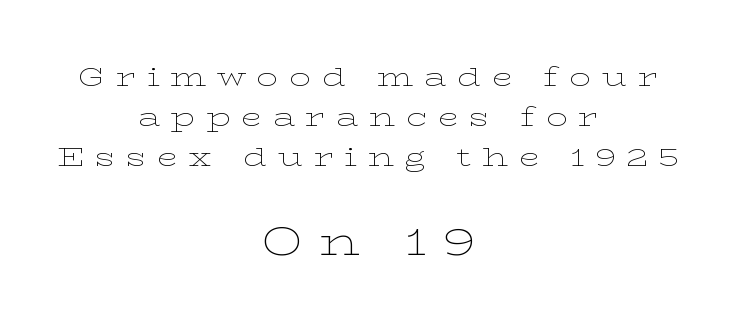
The image shows 41 px thin, wide serif type, upright; set centered, normal line spacing (1.49x), unusually wide letter spacing (+0.39 em), not underlined; the second (bottom) block is 1.52x larger; low stroke contrast and a medium x-height.
